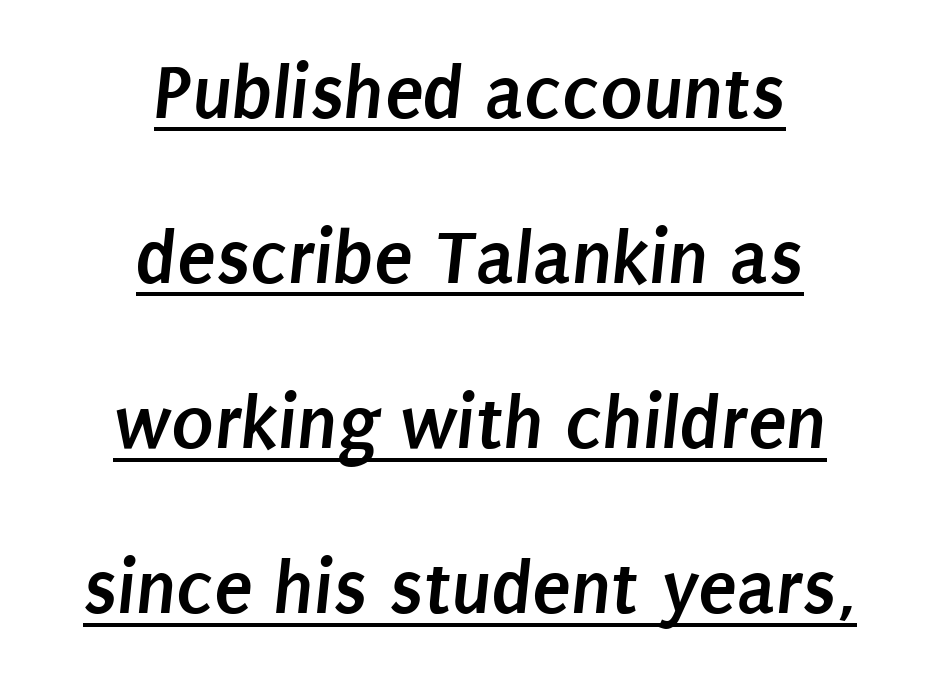
The image shows 79 px semibold, condensed sans-serif type; set centered, loose line spacing (2.09x), normal letter spacing, underlined; low stroke contrast and a large x-height.
